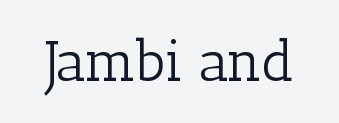
Q: Is the text bold? A: No.
Q: Is the text italic (slanted)? A: No, it is upright.
Q: Is the typeface a serif or a sans-serif typeface? A: Serif.
Q: Is the text underlined? A: No.
Q: Is the spacing between letters normal or unusually wide? A: Normal.
Q: Width (condensed, normal, or wide)? A: Normal.
Q: Stroke contrast? A: Low.
Q: x-height? A: Medium.
Q: Monospaced? A: No.
